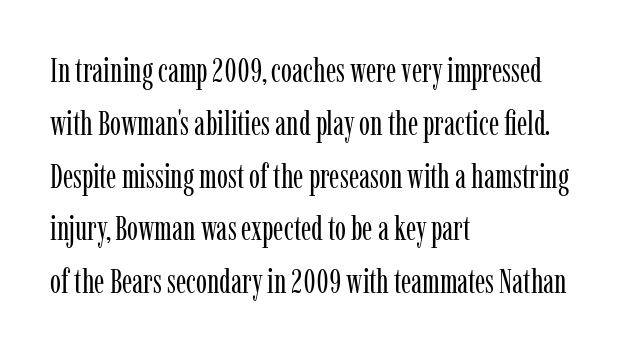
The image shows 33 px regular-weight, condensed serif type, upright; set left-aligned, normal line spacing (1.6x), normal letter spacing, not underlined; low stroke contrast and a medium x-height.
